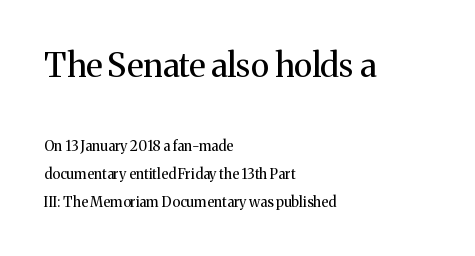
The space directly below the letters is spotless. This is not heavy type; no bold has been used. Nothing unusual about the tracking: characters are spaced as the font intends. The letters advance in unequal steps, a hallmark of proportional type. Notice the wide empty band between every row — that's loose leading. Size hierarchy here favors the leading block over the trailing one.
